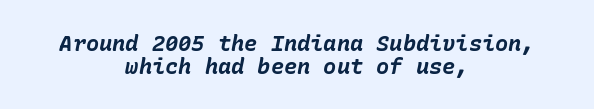
Q: Is the text bold? A: Yes.
Q: Is the text italic (slanted)? A: Yes, it leans right by about 10 degrees.
Q: Is the text underlined? A: No.
Q: How is the paragraph aligned? A: Centered.
Q: Is the spacing between letters normal or unusually wide? A: Normal.
Q: Is the spacing between lines tight, normal or loose? A: Tight.
